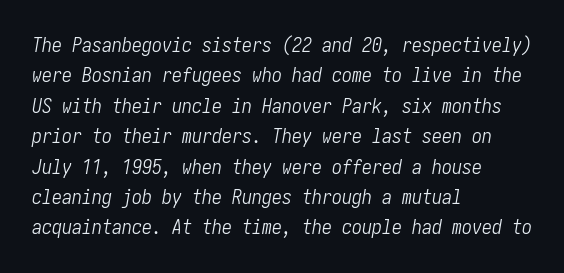
The image shows 20 px text type, italic (leaning right); set left-aligned, normal line spacing (1.52x), normal letter spacing, not underlined.
